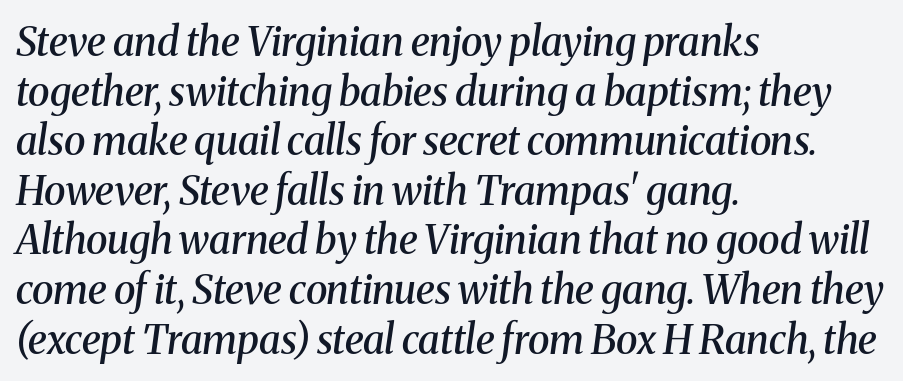
The image shows 40 px semibold serif type, italic (leaning right); set left-aligned, line spacing 1.24x, normal letter spacing, not underlined; medium stroke contrast and a medium x-height.
